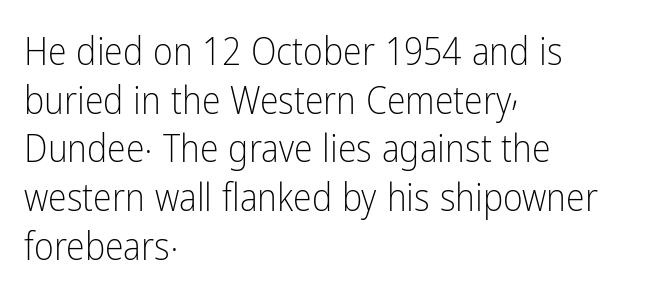
Q: Is the text bold? A: No.
Q: Is the text italic (slanted)? A: No, it is upright.
Q: Is the typeface a serif or a sans-serif typeface? A: Sans-serif.
Q: Is the text underlined? A: No.
Q: How is the paragraph aligned? A: Left-aligned.
Q: Is the spacing between letters normal or unusually wide? A: Normal.
Q: Is the spacing between lines tight, normal or loose? A: Normal.
Q: Width (condensed, normal, or wide)? A: Condensed.
Q: Stroke contrast? A: Low.
Q: x-height? A: Medium.
Q: Monospaced? A: No.
